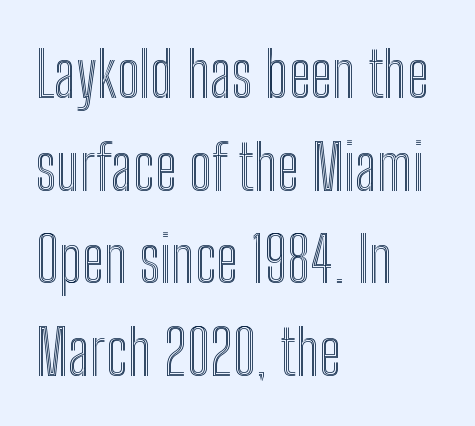
Q: Is the text italic (slanted)? A: No, it is upright.
Q: Is the text underlined? A: No.
Q: How is the paragraph aligned? A: Left-aligned.
Q: Is the spacing between letters normal or unusually wide? A: Normal.
Q: Is the spacing between lines tight, normal or loose? A: Normal.
Q: Width (condensed, normal, or wide)? A: Condensed.
Q: x-height? A: Medium.
Q: Monospaced? A: No.
